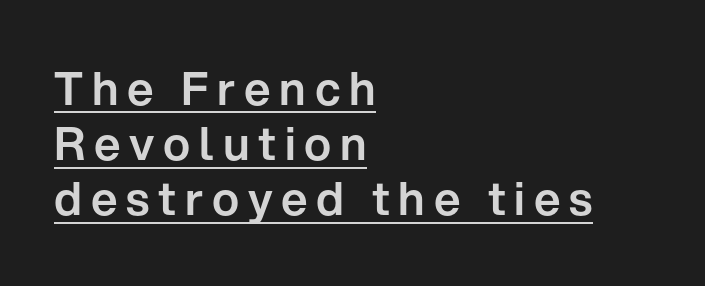
Q: Is the text italic (slanted)? A: No, it is upright.
Q: Is the typeface a serif or a sans-serif typeface? A: Sans-serif.
Q: Is the text underlined? A: Yes.
Q: How is the paragraph aligned? A: Left-aligned.
Q: Width (condensed, normal, or wide)? A: Normal.
Q: Stroke contrast? A: Low.
Q: x-height? A: Medium.
Q: Monospaced? A: No.
